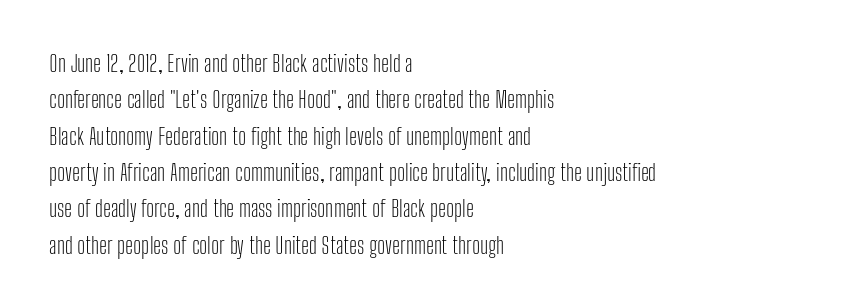
The image shows 23 px text type, upright; set left-aligned, normal line spacing (1.58x), normal letter spacing, not underlined.
